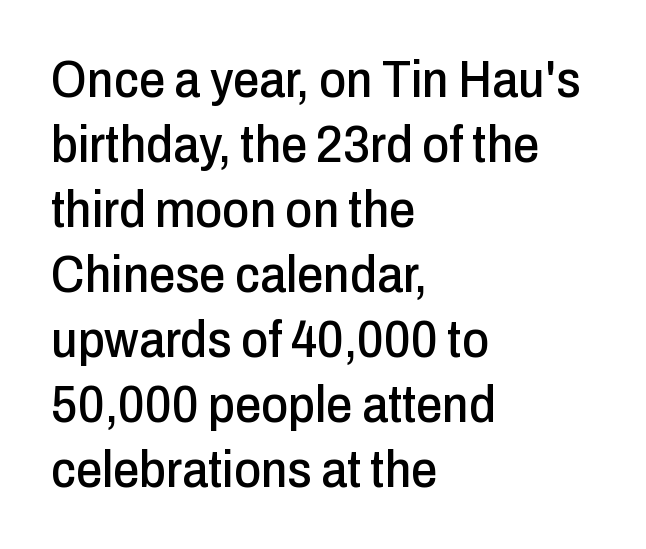
The face used here is a sans, in the tradition of grotesques and geometrics. Tracking value appears to be zero — textbook default spacing. Leading matches the norm, producing a regular column. Words float on clear page, feet unadorned. Spacing verdict: proportional, widths tailored to each character. Alignment: flush left.
